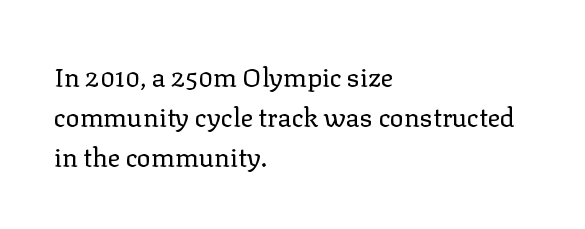
Nobody touched the tracking dial on this one. Line starts are locked; line ends wander. The block of text has a typical density, with ordinary space between rows. The glyphs are unaccompanied by any horizontal stroke below them. Notice how the stems are strictly vertical — no italics here. These glyphs show unthickened strokes, regular width or finer.
